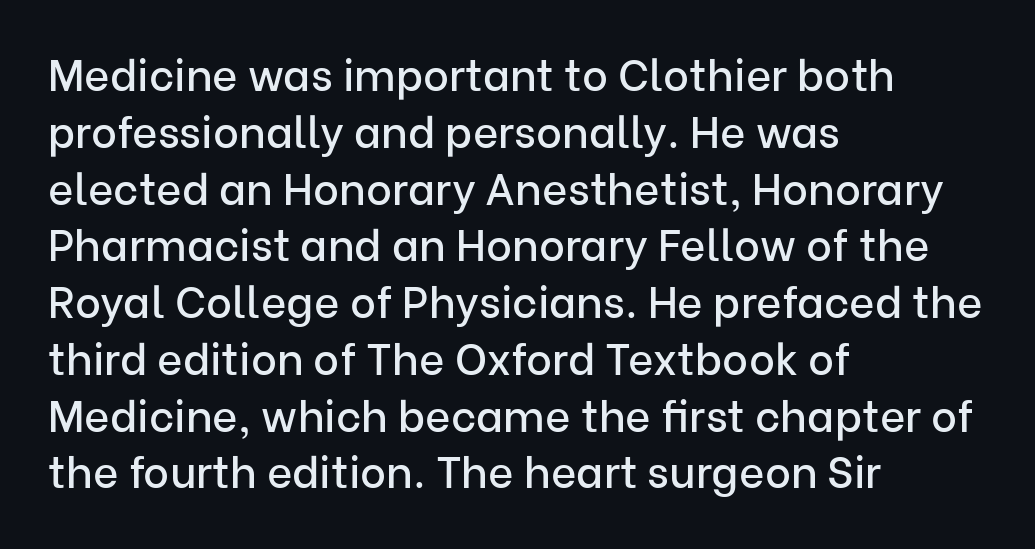
The image shows 44 px sans-serif type, upright; set left-aligned, normal line spacing (1.29x), normal letter spacing, not underlined; low stroke contrast and a medium x-height.
